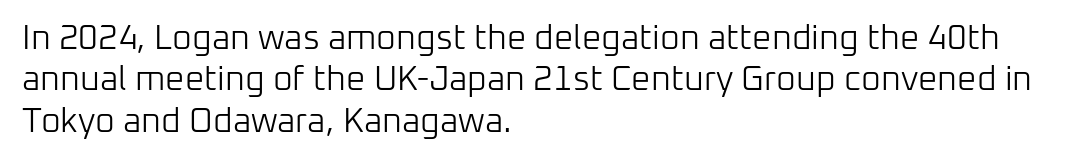
The image shows 34 px light sans-serif type, upright; set left-aligned, line spacing 1.22x, normal letter spacing, not underlined; low stroke contrast and a medium x-height.
